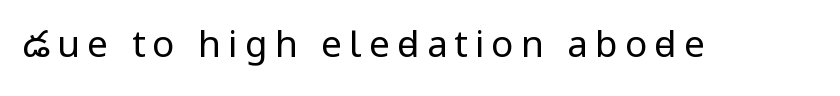
Grotesque or geometric, the face here clearly has no serifs. The baseline area is clear. This is roman type, the default non-slanted kind. The characters are drawn with everyday or finer stroke widths. Think of a printed novel: that variable character pitch is what you see here.
